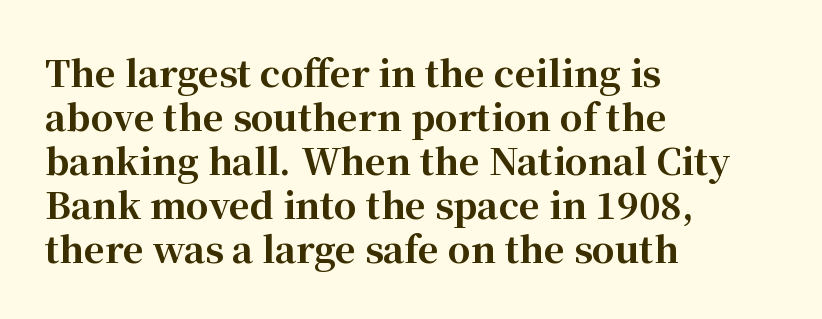
The image shows 36 px bold serif type, upright; set left-aligned, line spacing 1.22x, normal letter spacing, not underlined; high stroke contrast and a medium x-height.
